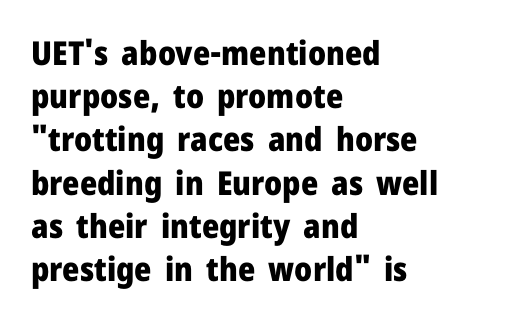
{"serif": "no", "italic": "no", "bold": "yes", "weight": "heavy", "width": "normal", "stroke_contrast": "low", "x_height": "medium", "monospaced": "no", "underline": "no", "align": "left", "line_spacing": "normal", "line_spacing_ratio": 1.31, "letter_spacing": "normal", "letter_spacing_em": 0.0, "glyph_px": 33}
